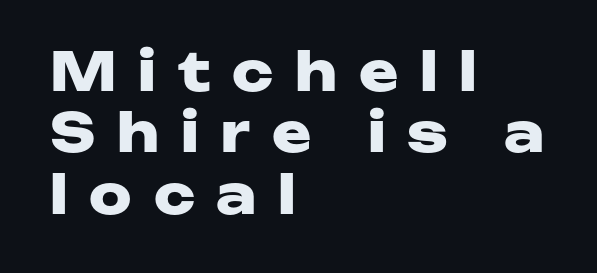
Note the varied advance widths — an 'i' is clearly narrower than an 'm'. The strokes are fattened all the way to bold. Rule under the text: the space is simply empty. In terms of letterform style, serifs are entirely absent. In CSS terms this would be text-align: left.
